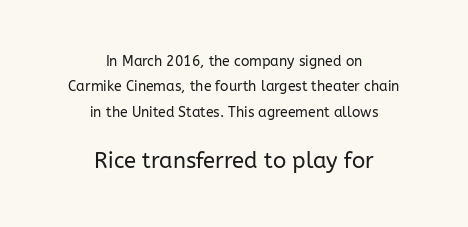
{"italic": "no", "bold": "no", "underline": "no", "align": "center", "line_spacing_ratio": 1.81, "letter_spacing": "normal", "letter_spacing_em": 0.0, "larger_block": "second", "size_ratio": 1.57, "glyph_px": 22}
